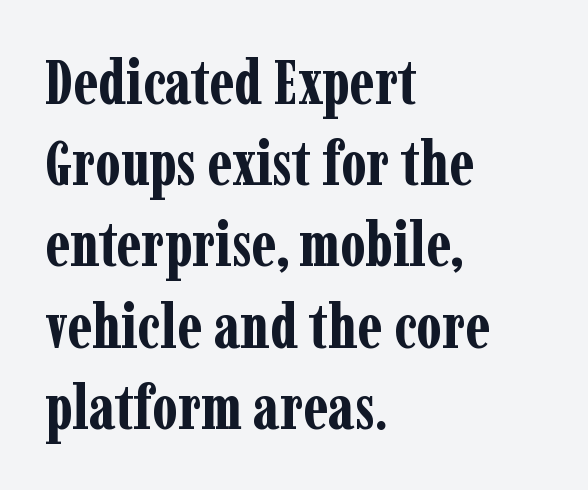
{"serif": "yes", "italic": "no", "bold": "yes", "weight": "bold", "width": "condensed", "stroke_contrast": "low", "x_height": "medium", "monospaced": "no", "underline": "no", "align": "left", "line_spacing": "normal", "line_spacing_ratio": 1.31, "letter_spacing": "normal", "letter_spacing_em": 0.0, "glyph_px": 62}
